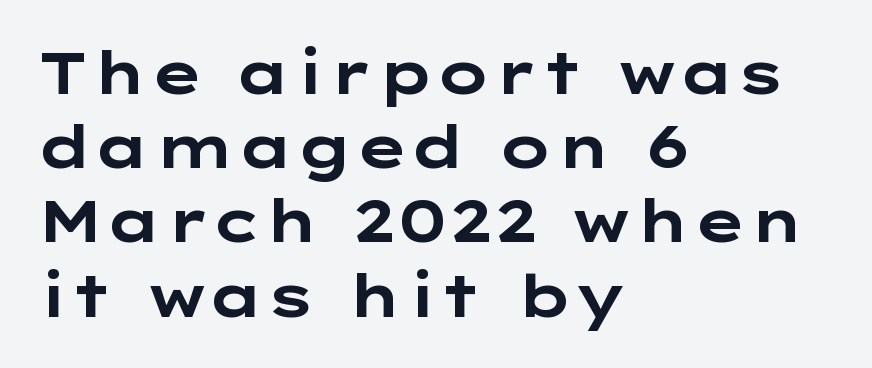
The space beneath each line is pristine and unruled. Nobody touched the tracking dial on this one. Stroke terminals: plain, sans-serif. Is the block centered? No — it sits flush against the left margin. The rendering uses a bold face; every stroke is thick and dark.
